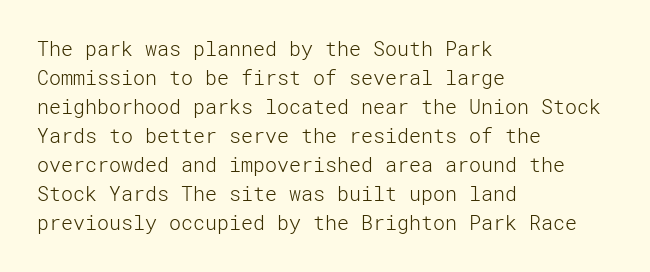
Q: Is the text bold? A: No.
Q: Is the text italic (slanted)? A: No, it is upright.
Q: Is the text underlined? A: No.
Q: How is the paragraph aligned? A: Left-aligned.
Q: Is the spacing between letters normal or unusually wide? A: Normal.
Q: Is the spacing between lines tight, normal or loose? A: Normal.
